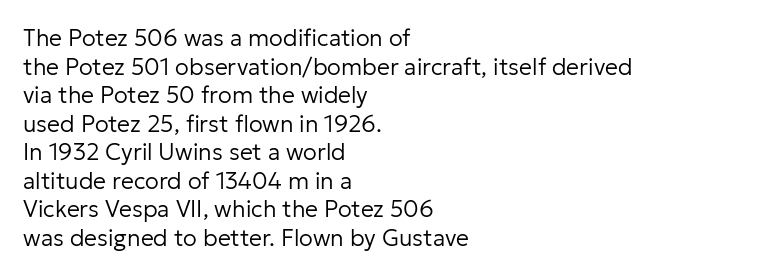
Beneath every word, the page is bare. On a weight scale, this lands at 450 or below. Look at the tracking — it's just the regular setting, nothing added. The typesetter chose a ragged-right arrangement here. Upright lettering throughout.
